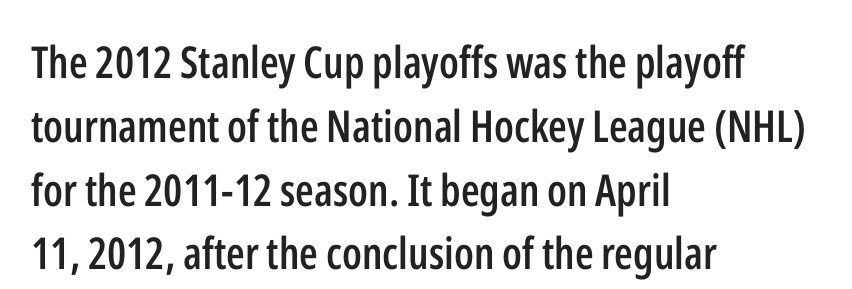
{"serif": "no", "italic": "no", "bold": "semi", "weight": "semibold", "width": "condensed", "stroke_contrast": "low", "x_height": "medium", "monospaced": "no", "underline": "no", "align": "left", "line_spacing": "normal", "line_spacing_ratio": 1.45, "letter_spacing": "normal", "letter_spacing_em": 0.0, "glyph_px": 44}
